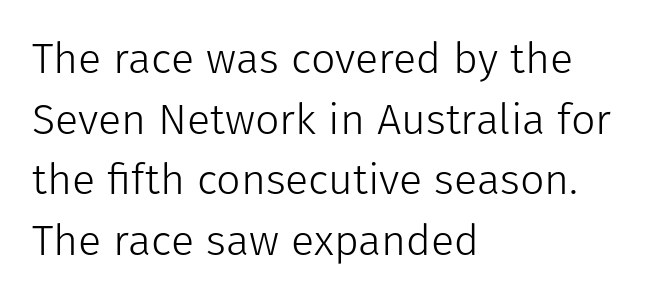
The strokes are not fattened; the text isn't bold. Characters follow at the spacing the type designer built in. Teacher's note: observe the even left margin — that is flush-left alignment. Is this a fixed-width face? No — the glyphs have proportional, varying widths. Rows of type keep a routine distance in the vertical direction.
